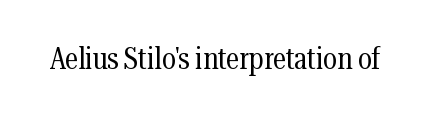
The face looks like a standard text weight, possibly lighter. Typographically, this falls in the serif category. The face used here is proportionally spaced, like ordinary book or web type. You can tell it's not italic because the verticals are truly vertical. A clean baseline with only descenders dipping below it.
